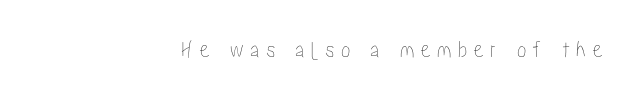
Q: Is the text italic (slanted)? A: No, it is upright.
Q: Is the text underlined? A: No.
Q: How is the paragraph aligned? A: Right-aligned.
Q: Is the spacing between letters normal or unusually wide? A: Unusually wide.
